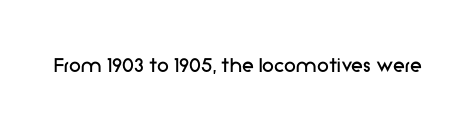
Only glyphs here, with clear space below each row. Notice how the stems are strictly vertical — no italics here. Between one letter and the next there's only the usual sliver of space. Is this a heavy cut? Hardly; it is regular or lighter.
